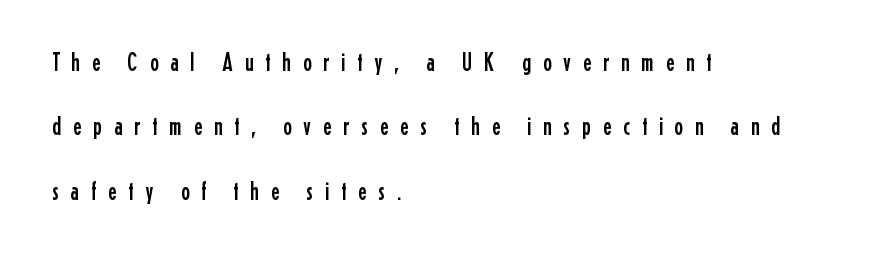
The image shows 26 px text type, upright; set left-aligned, loose line spacing (2.48x), unusually wide letter spacing (+0.45 em), not underlined.
